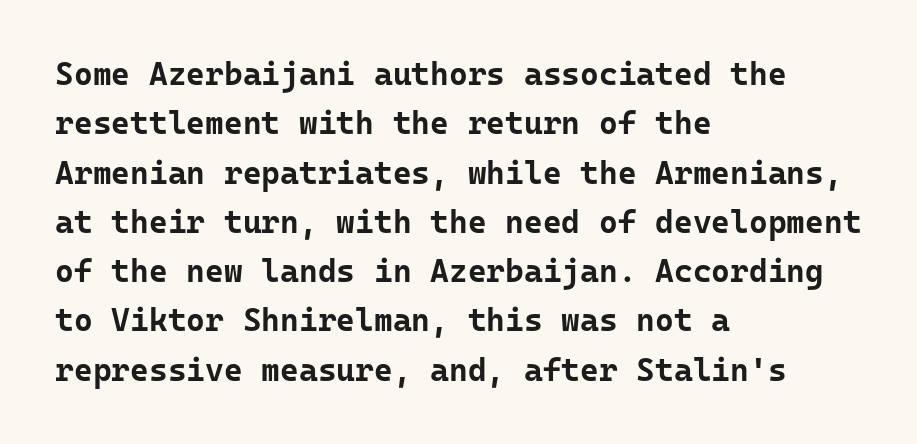
Q: Is the text bold? A: Yes.
Q: Is the text italic (slanted)? A: No, it is upright.
Q: Is the typeface a serif or a sans-serif typeface? A: Sans-serif.
Q: Is the text underlined? A: No.
Q: How is the paragraph aligned? A: Left-aligned.
Q: Is the spacing between letters normal or unusually wide? A: Normal.
Q: Is the spacing between lines tight, normal or loose? A: Normal.
Q: Width (condensed, normal, or wide)? A: Normal.
Q: Stroke contrast? A: Low.
Q: x-height? A: Medium.
Q: Monospaced? A: Yes.
